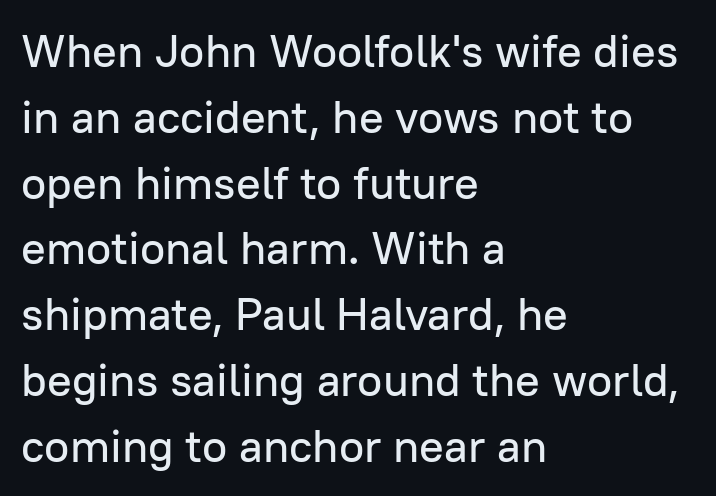
{"serif": "no", "italic": "no", "width": "normal", "stroke_contrast": "low", "x_height": "medium", "monospaced": "no", "underline": "no", "align": "left", "line_spacing": "normal", "line_spacing_ratio": 1.43, "letter_spacing": "normal", "letter_spacing_em": 0.0, "glyph_px": 46}
